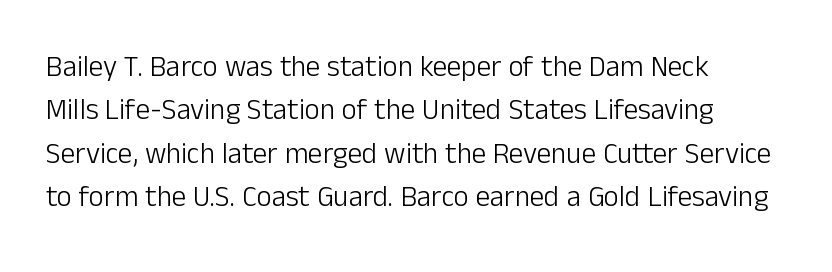
These glyphs show unthickened strokes, regular width or finer. Check where the strokes stop: nothing finishes them off — pure sans. Is this a fixed-width face? No — the glyphs have proportional, varying widths. Horizontally, the lines are justified to the leading edge only. Descenders are the only things crossing below the line.
